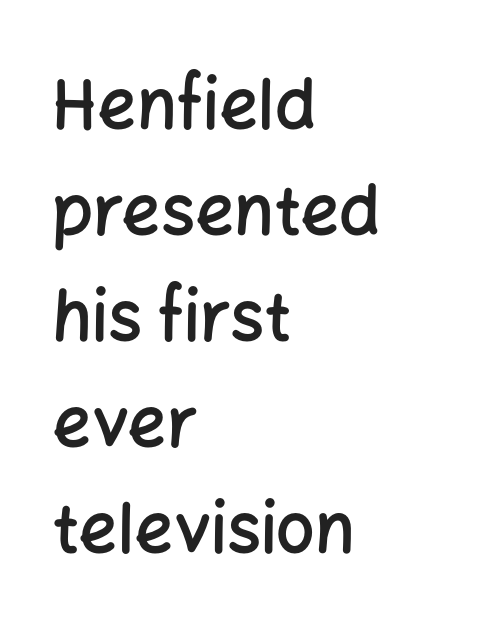
The image shows 68 px semibold sans-serif type, upright; set left-aligned, normal line spacing (1.56x), normal letter spacing, not underlined; low stroke contrast and a medium x-height.
